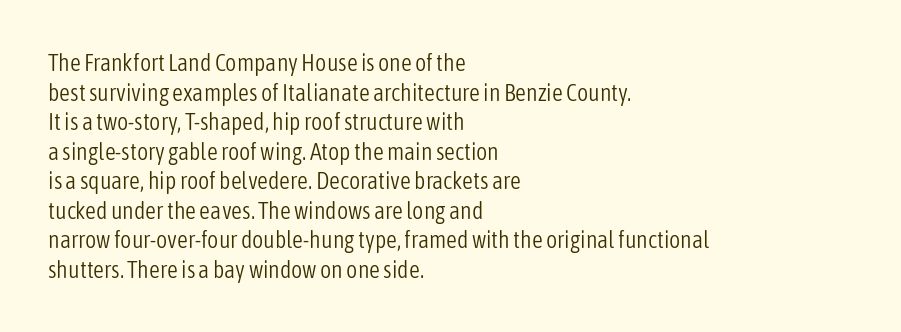
Q: Is the text bold? A: No.
Q: Is the text italic (slanted)? A: No, it is upright.
Q: Is the text underlined? A: No.
Q: How is the paragraph aligned? A: Left-aligned.
Q: Is the spacing between letters normal or unusually wide? A: Normal.
